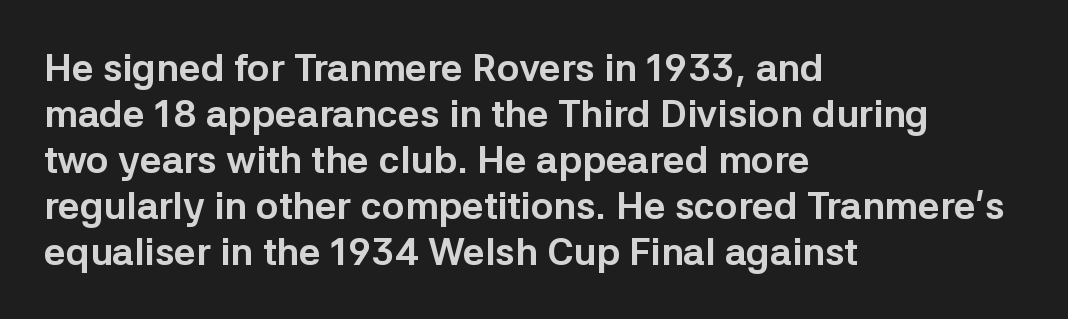
Short note: letters normally spaced. The rendering uses natural spacing where letterforms have individual widths. This sample uses an upright cut, with every glyph sitting square on the baseline. All the whitespace from short lines collects on the right.
